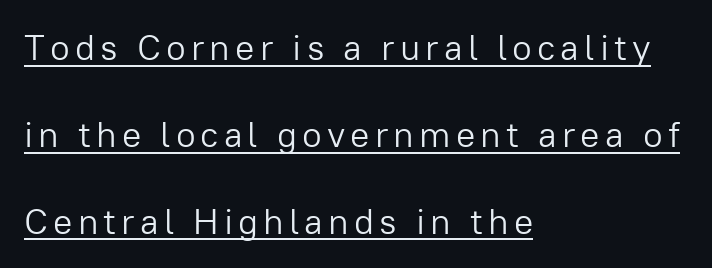
Q: Is the text bold? A: No.
Q: Is the text italic (slanted)? A: No, it is upright.
Q: Is the typeface a serif or a sans-serif typeface? A: Sans-serif.
Q: Is the text underlined? A: Yes.
Q: How is the paragraph aligned? A: Left-aligned.
Q: Is the spacing between lines tight, normal or loose? A: Loose.
Q: Width (condensed, normal, or wide)? A: Normal.
Q: Stroke contrast? A: Low.
Q: x-height? A: Medium.
Q: Monospaced? A: No.
